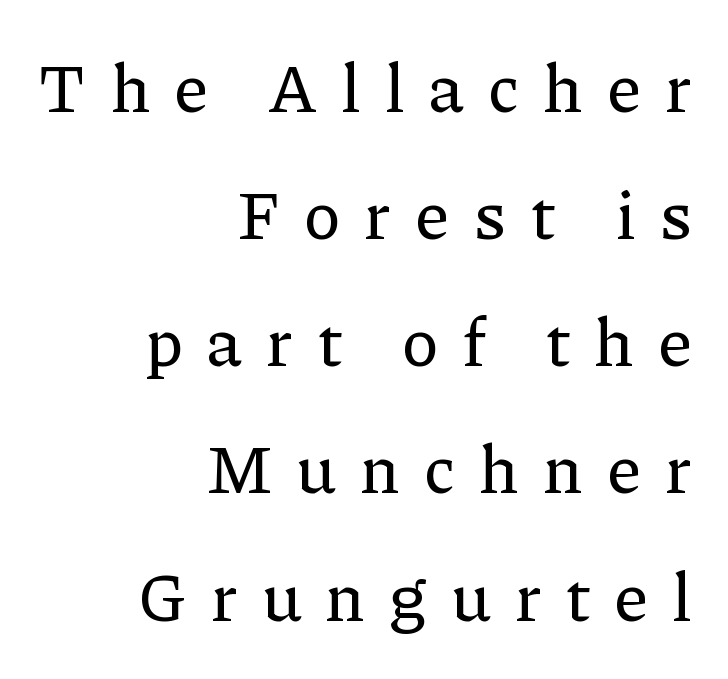
Q: Is the text italic (slanted)? A: No, it is upright.
Q: Is the typeface a serif or a sans-serif typeface? A: Serif.
Q: Is the text underlined? A: No.
Q: How is the paragraph aligned? A: Right-aligned.
Q: Is the spacing between letters normal or unusually wide? A: Unusually wide.
Q: Width (condensed, normal, or wide)? A: Normal.
Q: Stroke contrast? A: Low.
Q: x-height? A: Medium.
Q: Monospaced? A: No.
